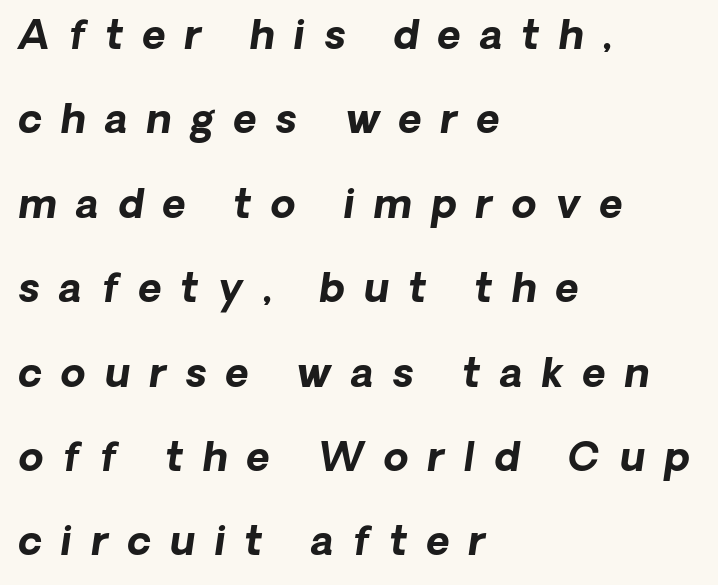
The image shows 40 px bold type, italic (leaning right); set left-aligned, loose line spacing (2.11x), unusually wide letter spacing (+0.48 em), not underlined; low stroke contrast and a medium x-height.
